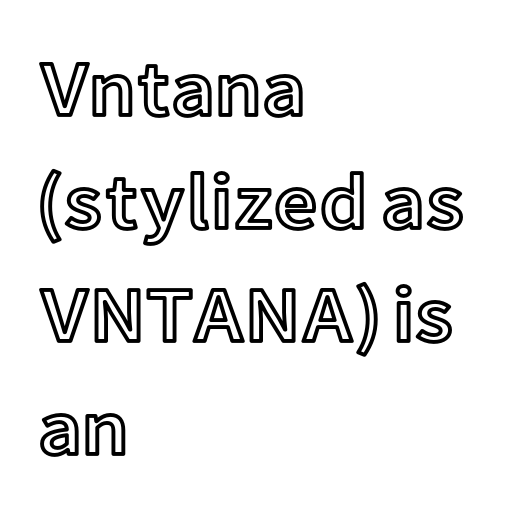
{"italic": "no", "width": "normal", "x_height": "medium", "monospaced": "no", "underline": "no", "align": "left", "line_spacing": "normal", "line_spacing_ratio": 1.45, "letter_spacing": "normal", "letter_spacing_em": 0.0, "glyph_px": 78}
